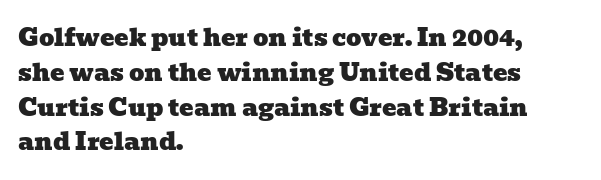
Line starts are locked; line ends wander. Does the leading feel generous? No, just average. Only glyphs here, with clear space below each row. This rendering leaves character spacing at its baseline value.
